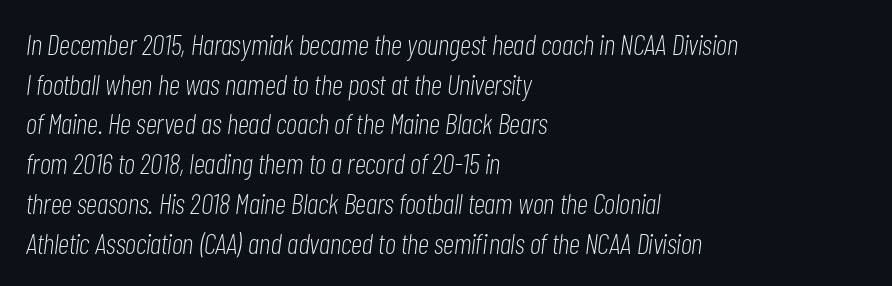
Anything drawn beneath the words? Only blank space. Characters follow at the spacing the type designer built in. It's the slanting kind of type. Line spacing here is normal.
